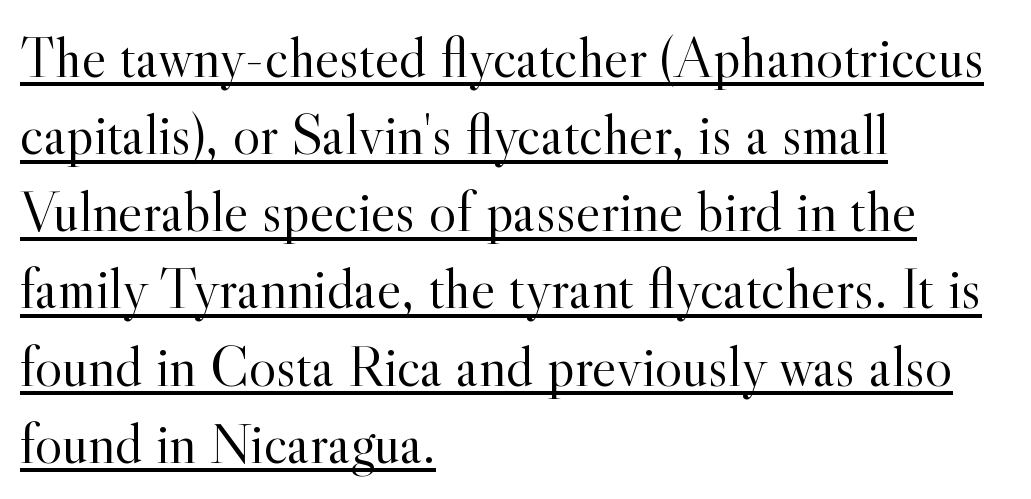
Type style note: has serifs. A typesetter would call this proportional, since set widths differ per character. The letters stand upright; this is a roman face. Students, observe the line beneath the letters — that is underlining. This block has exactly the height ordinary leading produces. Here the glyphs are tracked normally, forming tight word shapes.
